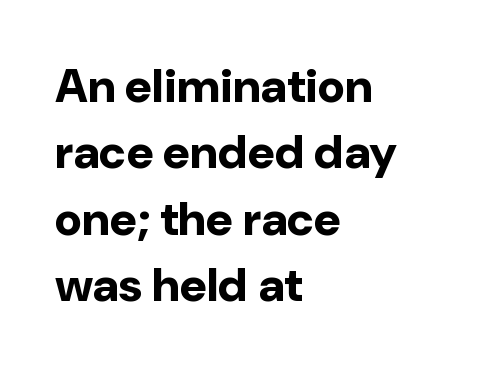
The image shows 47 px bold sans-serif type, upright; set left-aligned, normal line spacing (1.41x), normal letter spacing, not underlined; low stroke contrast and a medium x-height.
